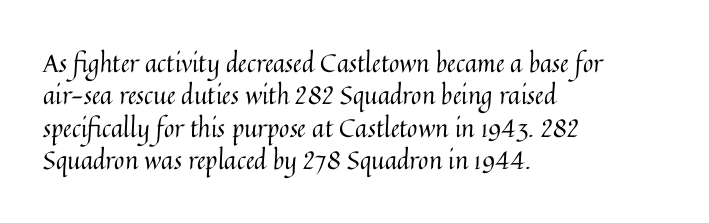
Q: Is the text bold? A: No.
Q: Is the text italic (slanted)? A: Yes.
Q: Is the text underlined? A: No.
Q: How is the paragraph aligned? A: Left-aligned.
Q: Is the spacing between letters normal or unusually wide? A: Normal.
Q: Is the spacing between lines tight, normal or loose? A: Normal.
